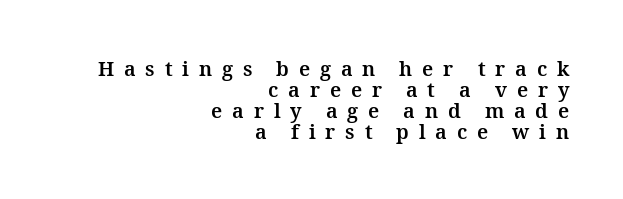
Q: Is the text bold? A: Yes.
Q: Is the text italic (slanted)? A: No, it is upright.
Q: Is the text underlined? A: No.
Q: How is the paragraph aligned? A: Right-aligned.
Q: Is the spacing between letters normal or unusually wide? A: Unusually wide.
Q: Is the spacing between lines tight, normal or loose? A: Tight.
